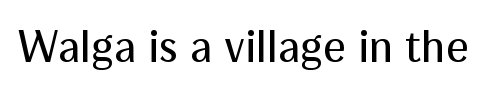
Vertical strokes here are truly vertical. Any mark beneath the type? The region is blank. Font category for this specimen: sans-serif. Here the glyphs are tracked normally, forming tight word shapes. No chunkiness to these letters — they're not bold.
